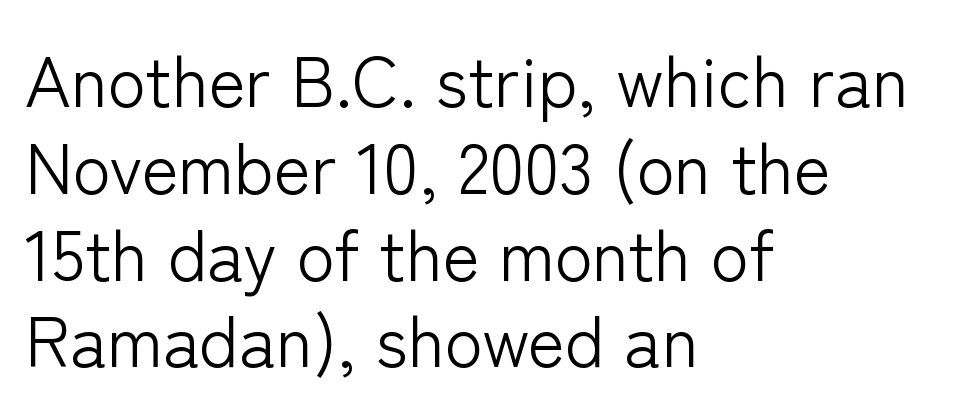
{"serif": "no", "italic": "no", "bold": "no", "weight": "light", "width": "normal", "stroke_contrast": "low", "x_height": "medium", "monospaced": "no", "underline": "no", "align": "left", "line_spacing_ratio": 1.24, "letter_spacing": "normal", "letter_spacing_em": 0.0, "glyph_px": 70}
